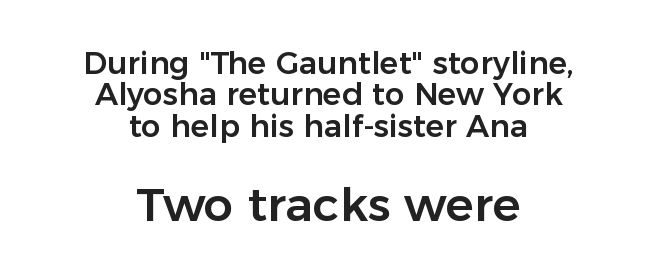
The image shows 47 px sans-serif type, upright; set centered, tight line spacing (1.01x), normal letter spacing, not underlined; the second (bottom) block is 1.52x larger; low stroke contrast and a medium x-height.
